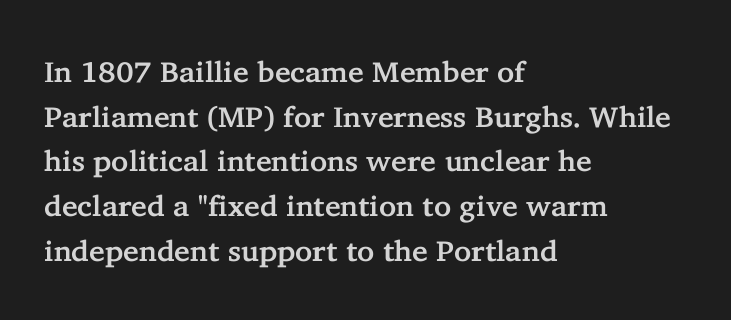
The image shows 29 px serif type, upright; set left-aligned, normal line spacing (1.54x), normal letter spacing, not underlined; low stroke contrast and a medium x-height.
